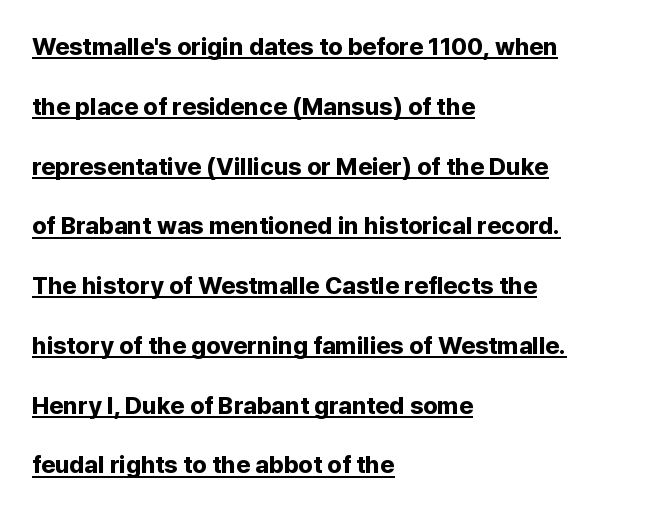
A continuous stroke trails under the words, as in a hyperlink. This is heavy type, rendered in bold. The tracking reads as untouched default to a designer's eye. The designer dialed line spacing up above the default. Which margin do the lines hug? The left one — the right edge is uneven. Quick note: not italic, upright.
